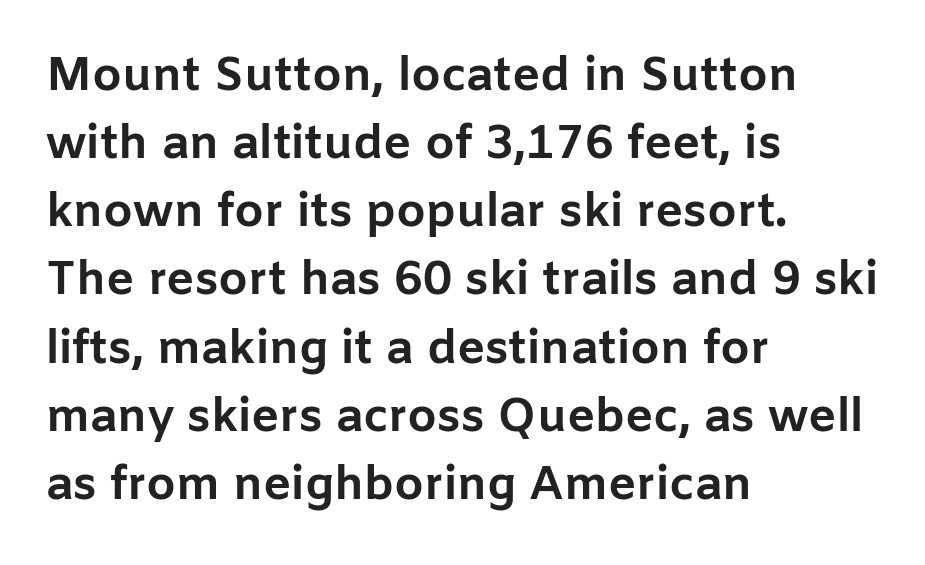
{"serif": "no", "italic": "no", "bold": "yes", "weight": "bold", "width": "normal", "stroke_contrast": "low", "x_height": "medium", "monospaced": "no", "underline": "no", "align": "left", "line_spacing": "normal", "line_spacing_ratio": 1.45, "letter_spacing": "normal", "letter_spacing_em": 0.0, "glyph_px": 47}
